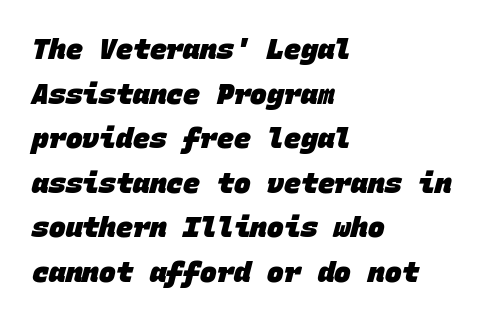
{"serif": "no", "bold": "yes", "weight": "heavy", "width": "normal", "stroke_contrast": "low", "x_height": "large", "monospaced": "yes", "underline": "no", "align": "left", "line_spacing": "normal", "line_spacing_ratio": 1.59, "letter_spacing": "normal", "letter_spacing_em": 0.0, "glyph_px": 28}
